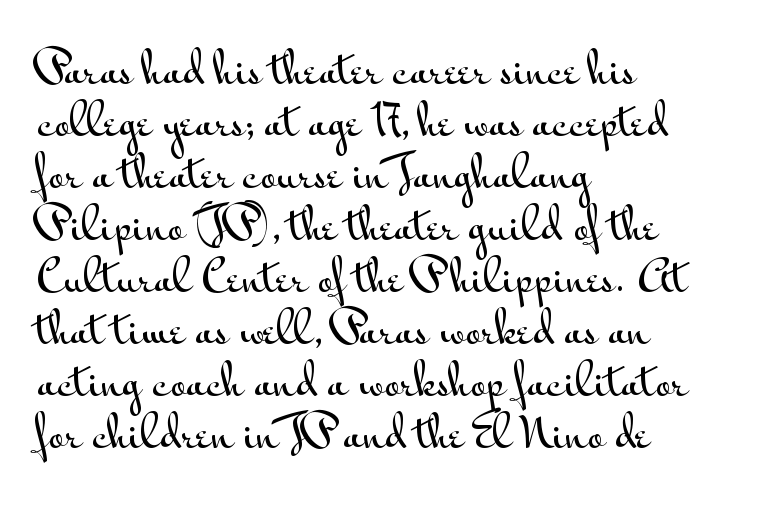
Q: Is the text italic (slanted)? A: Yes.
Q: Is the typeface a serif or a sans-serif typeface? A: Sans-serif.
Q: Is the text underlined? A: No.
Q: How is the paragraph aligned? A: Left-aligned.
Q: Is the spacing between letters normal or unusually wide? A: Normal.
Q: Width (condensed, normal, or wide)? A: Wide.
Q: Stroke contrast? A: Medium.
Q: x-height? A: Small.
Q: Monospaced? A: No.
